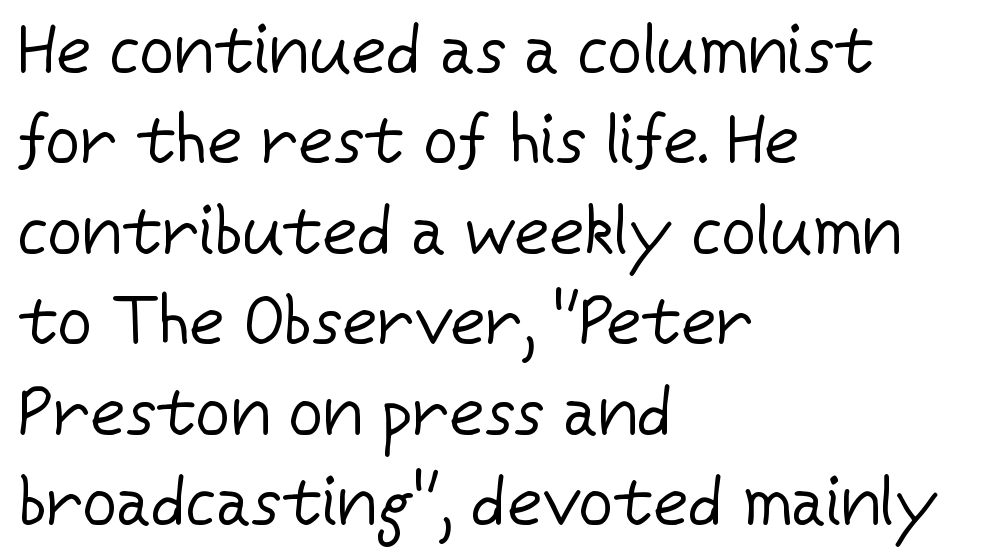
The face used here is proportionally spaced, like ordinary book or web type. Default kerning and tracking; the words read as compact shapes. Where is the straight margin? On the left. Notice how descenders clear the ascenders below comfortably — that's standard leading. The lettering holds an erect, upright posture throughout. Rule under the text: the space is simply empty.
